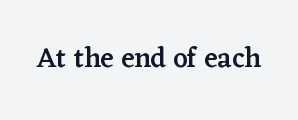
{"serif": "yes", "italic": "no", "bold": "semi", "weight": "semibold", "width": "normal", "stroke_contrast": "low", "x_height": "medium", "monospaced": "no", "underline": "no", "letter_spacing": "normal", "letter_spacing_em": 0.0, "glyph_px": 28}
